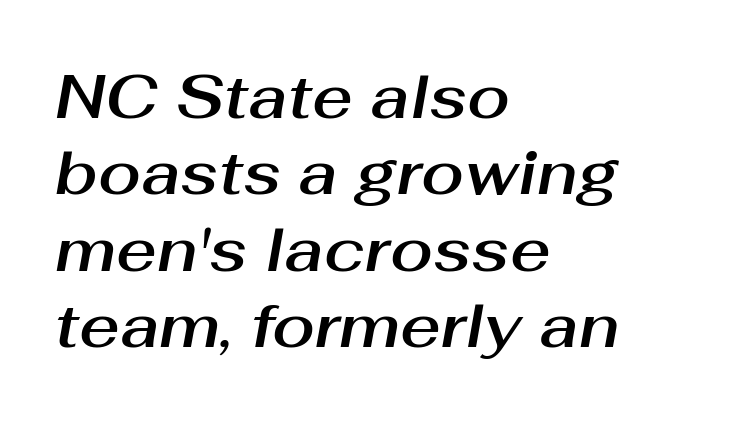
{"italic": "yes", "lean": "right", "slant_degrees": 10, "width": "normal", "stroke_contrast": "medium", "x_height": "medium", "monospaced": "no", "underline": "no", "align": "left", "line_spacing_ratio": 1.23, "letter_spacing": "normal", "letter_spacing_em": 0.0, "glyph_px": 62}
